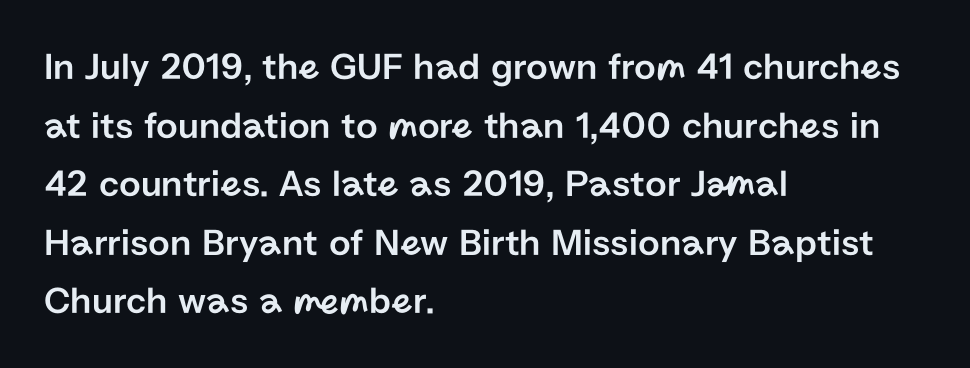
The image shows 38 px sans-serif type, upright; set left-aligned, normal line spacing (1.54x), normal letter spacing, not underlined; low stroke contrast and a medium x-height.
